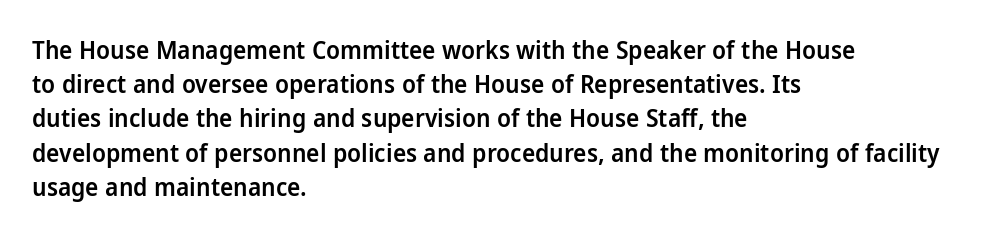
The image shows 25 px text type, upright; set left-aligned, normal line spacing (1.37x), normal letter spacing, not underlined.
